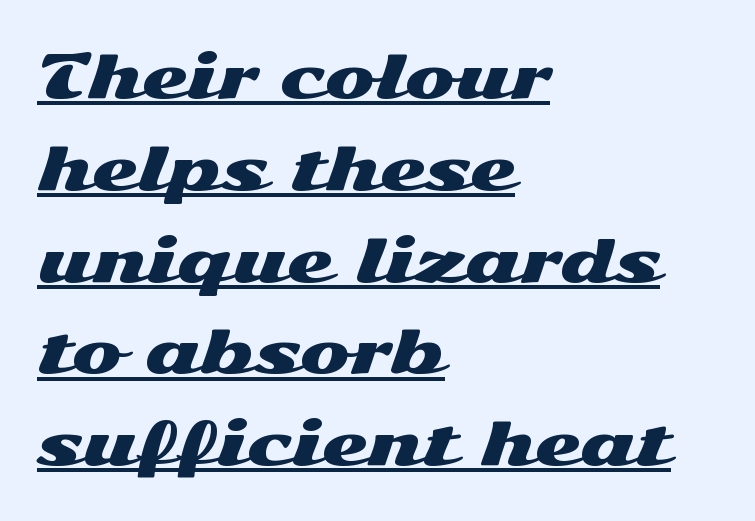
{"serif": "no", "width": "wide", "stroke_contrast": "medium", "x_height": "medium", "monospaced": "no", "underline": "yes", "align": "left", "line_spacing": "normal", "line_spacing_ratio": 1.53, "letter_spacing": "normal", "letter_spacing_em": 0.0, "glyph_px": 60}
